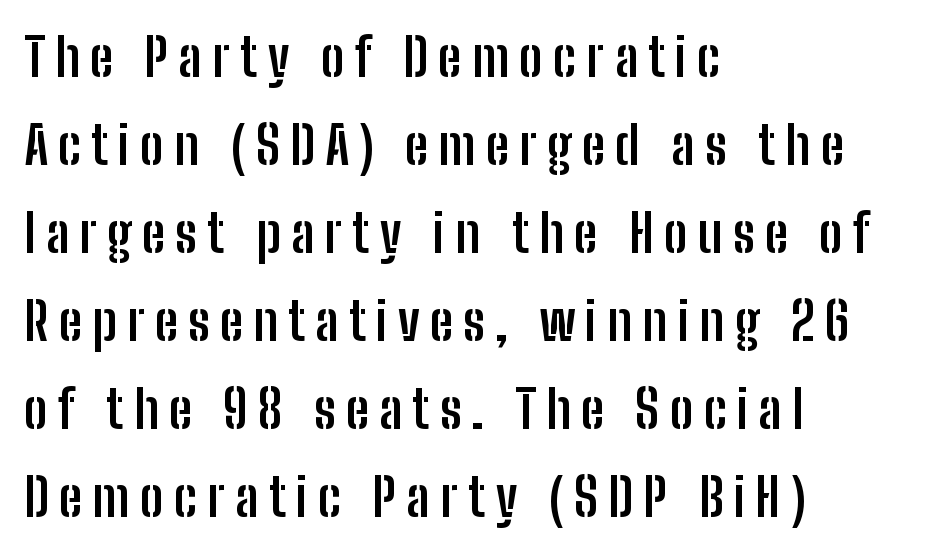
Emphasis by weight is at full strength: bold. Is there any slant? The stems are plumb. If you measured baseline to baseline, you'd find a middling distance. These lines are composed in type without serifs.
